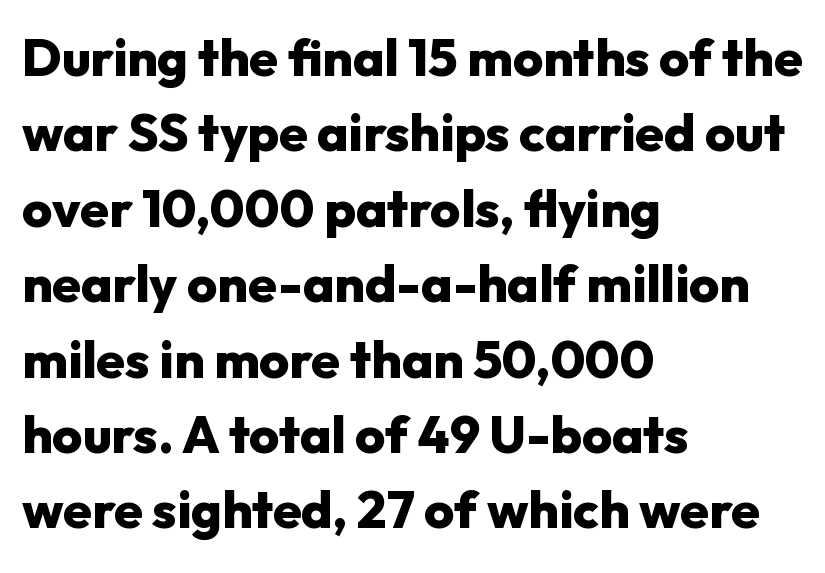
Q: Is the text bold? A: Yes.
Q: Is the text italic (slanted)? A: No, it is upright.
Q: Is the typeface a serif or a sans-serif typeface? A: Sans-serif.
Q: Is the text underlined? A: No.
Q: How is the paragraph aligned? A: Left-aligned.
Q: Is the spacing between letters normal or unusually wide? A: Normal.
Q: Is the spacing between lines tight, normal or loose? A: Normal.
Q: Width (condensed, normal, or wide)? A: Normal.
Q: Stroke contrast? A: Low.
Q: x-height? A: Medium.
Q: Monospaced? A: No.
